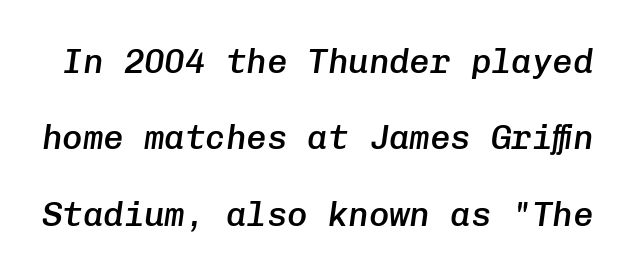
The image shows 34 px semibold type, italic (leaning right), monospaced; set loose line spacing (2.25x), normal letter spacing, not underlined; low stroke contrast and a medium x-height.
